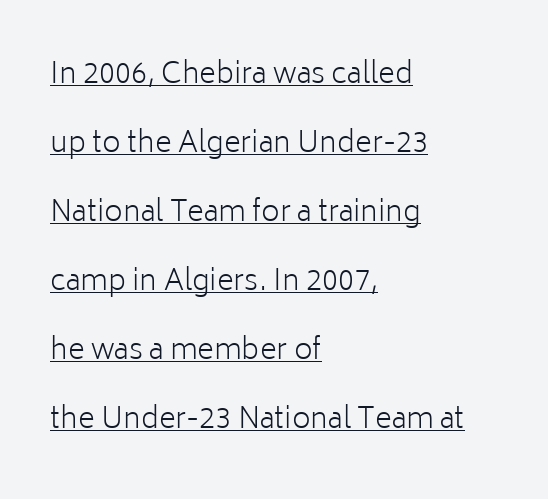
{"serif": "no", "italic": "no", "bold": "no", "weight": "light", "width": "normal", "stroke_contrast": "low", "x_height": "medium", "monospaced": "no", "underline": "yes", "align": "left", "line_spacing": "loose", "line_spacing_ratio": 2.38, "letter_spacing": "normal", "letter_spacing_em": 0.0, "glyph_px": 29}
